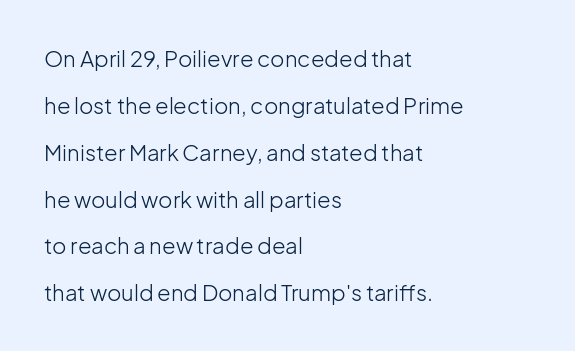
The image shows 22 px text type, upright; set left-aligned, loose line spacing (2.13x), normal letter spacing, not underlined.
